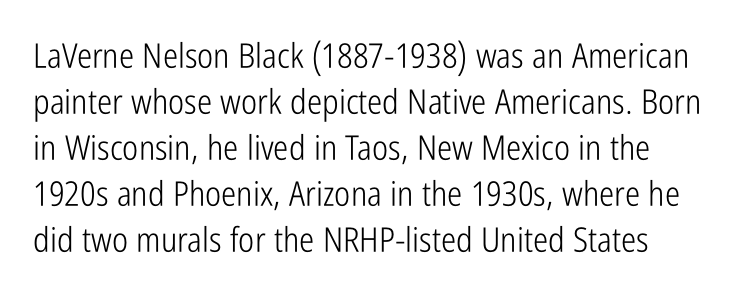
Whoever set this chose a conventional vertical rhythm. Here the designer chose a conventional face with non-uniform glyph widths. Stroke thickness stays within the range of a standard reading face or lighter. Spacing between characters is what you'd get straight out of the box. Nope, no serifs anywhere on these letters. The specimen reads as upright at a glance.
